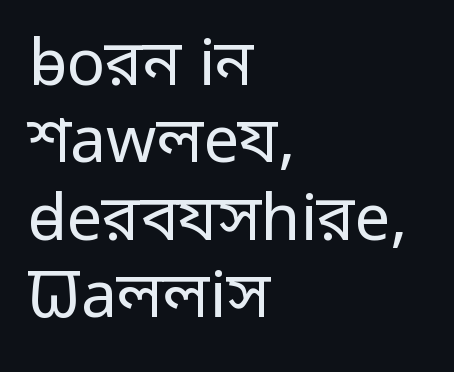
The image shows 64 px regular-weight sans-serif type, upright; set left-aligned, line spacing 1.21x, normal letter spacing, not underlined; low stroke contrast and a medium x-height.
